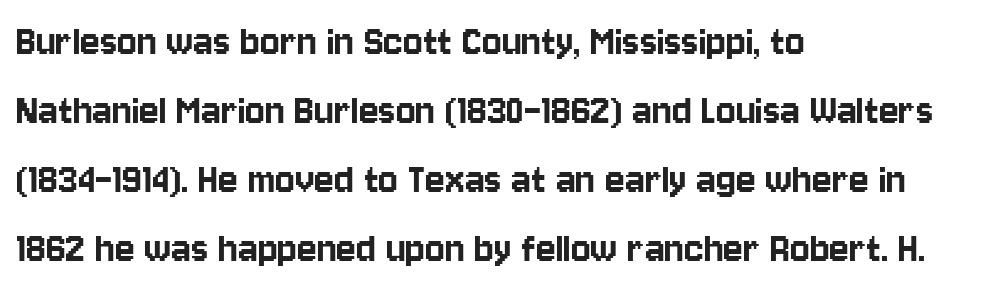
This rendering leaves character spacing at its baseline value. The rendering uses natural spacing where letterforms have individual widths. Designer's note — italics off, roman on. The glyphs are unaccompanied by any horizontal stroke below them.
